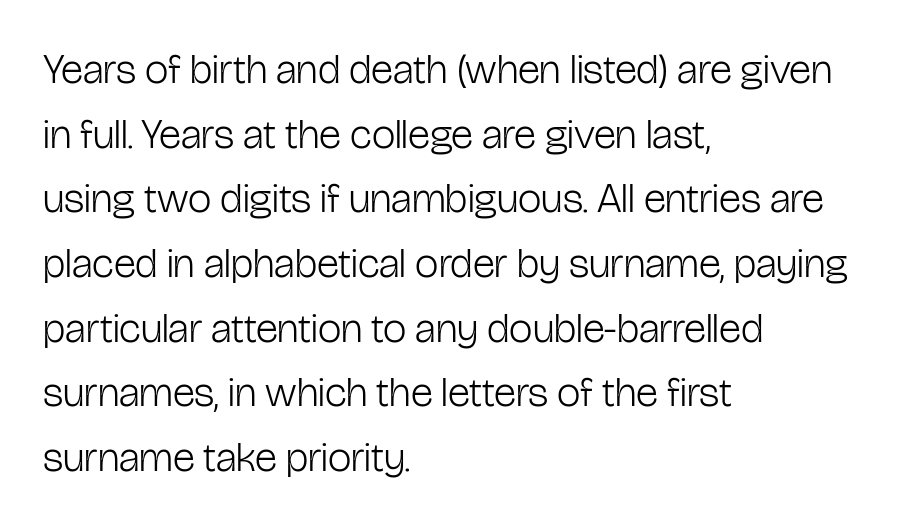
The image shows 42 px light, condensed sans-serif type, upright; set left-aligned, normal line spacing (1.54x), normal letter spacing, not underlined; low stroke contrast and a medium x-height.
